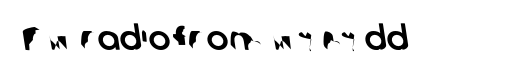
The face used here is a sans, in the tradition of grotesques and geometrics. Glyph-to-glyph distance matches everyday printed text. Plain, unruled lines of type. Looks like regular typesetting: each glyph gets only the width it needs.
